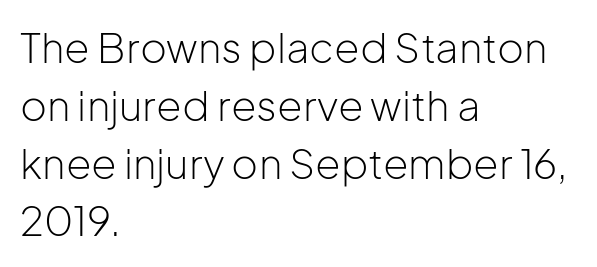
The rendering uses natural spacing where letterforms have individual widths. Weight: in the light-to-regular range. The text was rendered using a sans face with plain stroke endings. Compared with typical body copy, the letter spacing here is the same. Short and long lines alike share a common starting point at left. Type without underlining.
